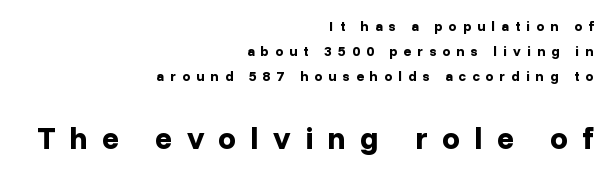
The image shows 32 px bold sans-serif type, upright; set right-aligned, line spacing 1.78x, unusually wide letter spacing (+0.44 em), not underlined; the second (bottom) block is 2.29x larger; low stroke contrast and a medium x-height.
